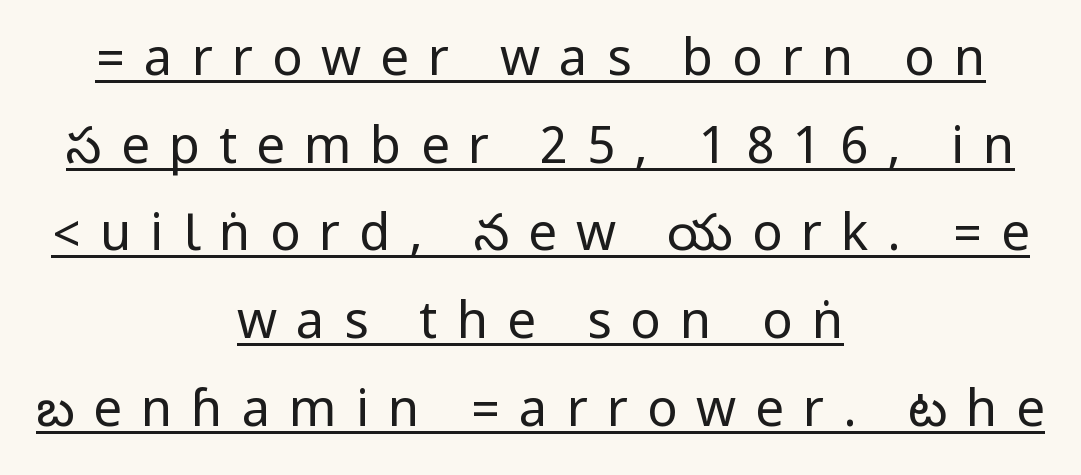
{"serif": "no", "italic": "no", "bold": "no", "weight": "regular", "width": "condensed", "stroke_contrast": "low", "underline": "yes", "align": "center", "line_spacing_ratio": 1.72, "letter_spacing": "wide", "letter_spacing_em": 0.37, "glyph_px": 51}
